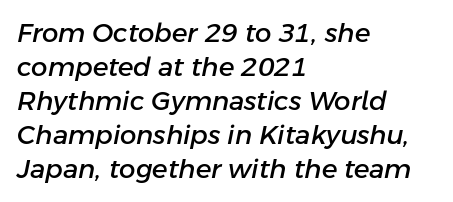
The image shows 26 px text type, italic (leaning right); set left-aligned, normal line spacing (1.31x), normal letter spacing, not underlined.
